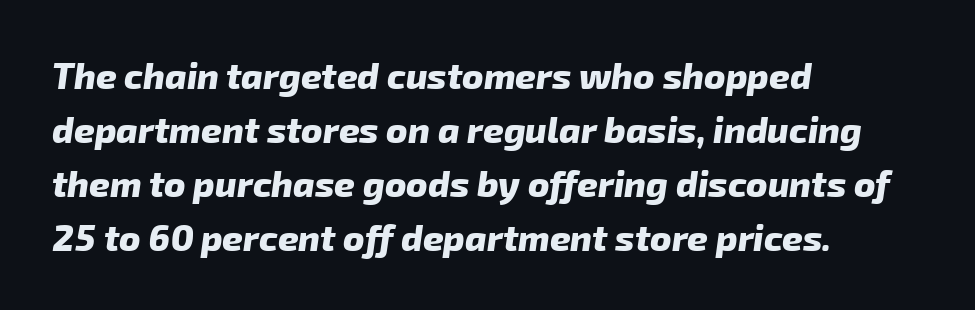
Q: Is the text bold? A: Yes.
Q: Is the typeface a serif or a sans-serif typeface? A: Sans-serif.
Q: Is the text underlined? A: No.
Q: How is the paragraph aligned? A: Left-aligned.
Q: Is the spacing between letters normal or unusually wide? A: Normal.
Q: Is the spacing between lines tight, normal or loose? A: Normal.
Q: Width (condensed, normal, or wide)? A: Normal.
Q: Stroke contrast? A: Low.
Q: x-height? A: Medium.
Q: Monospaced? A: No.
